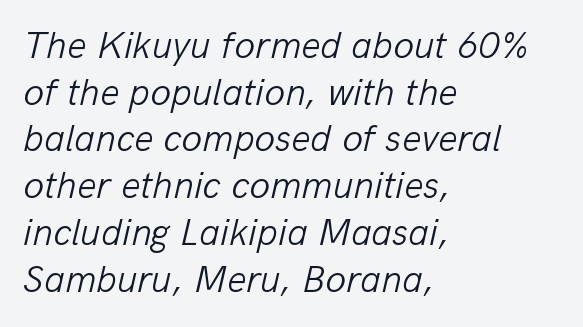
Q: Is the text bold? A: No.
Q: Is the text italic (slanted)? A: Yes, it leans right by about 13 degrees.
Q: Is the text underlined? A: No.
Q: How is the paragraph aligned? A: Left-aligned.
Q: Is the spacing between letters normal or unusually wide? A: Normal.
Q: Width (condensed, normal, or wide)? A: Normal.
Q: Stroke contrast? A: Low.
Q: x-height? A: Medium.
Q: Monospaced? A: No.
